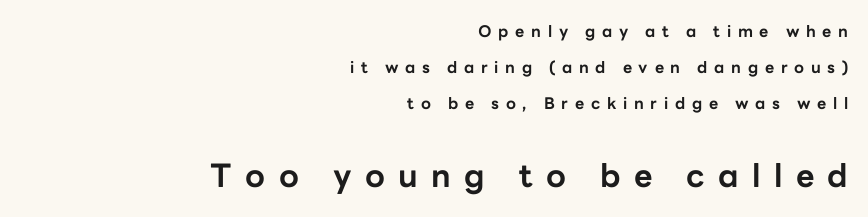
Does the bottom block carry the larger type? Yes, it does. Line spacing here is loose. The type sits square on the baseline with zero lean. Do the characters align in a grid? No, the font is proportional. Rule under the text: the space is simply empty. One-word summary of the alignment: right.
